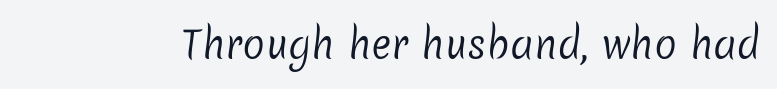
Q: Is the text bold? A: No.
Q: Is the typeface a serif or a sans-serif typeface? A: Sans-serif.
Q: Is the text underlined? A: No.
Q: Is the spacing between letters normal or unusually wide? A: Normal.
Q: Width (condensed, normal, or wide)? A: Normal.
Q: Stroke contrast? A: Low.
Q: x-height? A: Medium.
Q: Monospaced? A: No.
